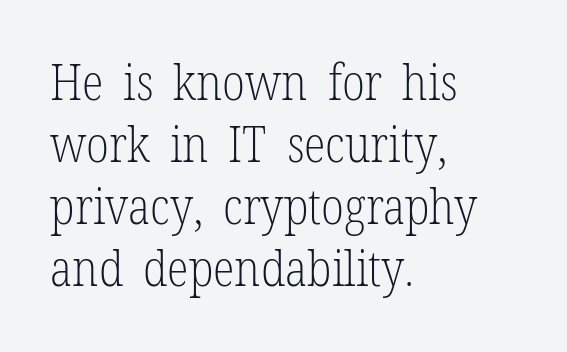
The image shows 50 px light, condensed serif type, upright; set left-aligned, line spacing 1.24x, normal letter spacing, not underlined; low stroke contrast and a medium x-height.
